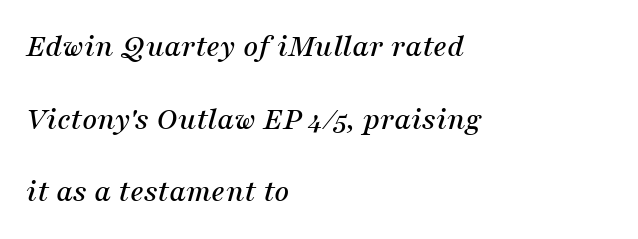
Varying glyph widths throughout — classic text-font behaviour. Glyph-to-glyph distance matches everyday printed text. The rendering applies a slant to the glyphs. Summary of vertical rhythm: relaxed, with wide interline spacing. The glyphs in this specimen are seriffed.
